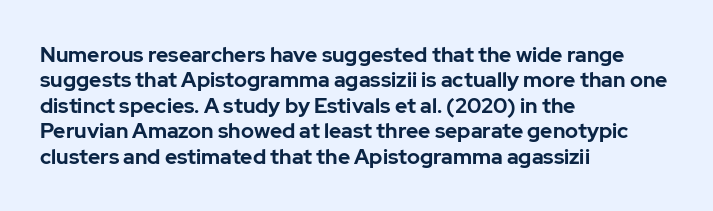
Q: Is the text bold? A: Yes.
Q: Is the text italic (slanted)? A: No, it is upright.
Q: Is the text underlined? A: No.
Q: How is the paragraph aligned? A: Left-aligned.
Q: Is the spacing between letters normal or unusually wide? A: Normal.
